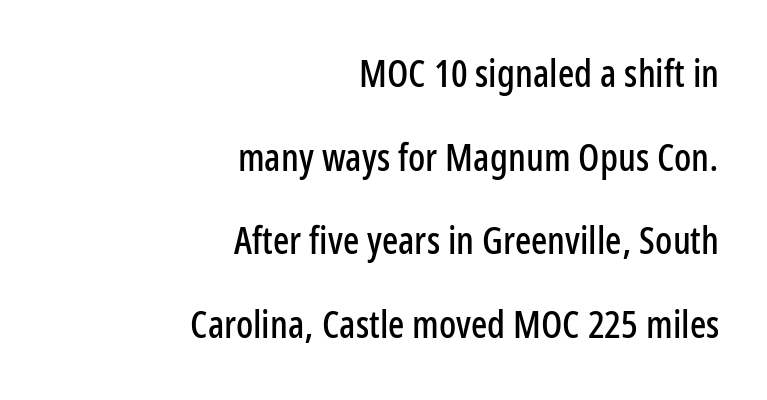
The image shows 38 px condensed sans-serif type, upright; set right-aligned, loose line spacing (2.2x), normal letter spacing, not underlined; low stroke contrast and a medium x-height.
